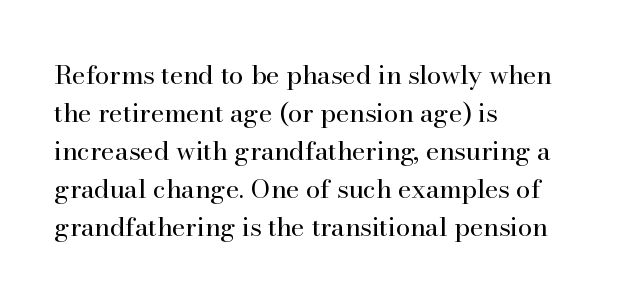
{"italic": "no", "bold": "no", "underline": "no", "align": "left", "line_spacing": "normal", "line_spacing_ratio": 1.46, "letter_spacing": "normal", "letter_spacing_em": 0.0, "glyph_px": 26}
